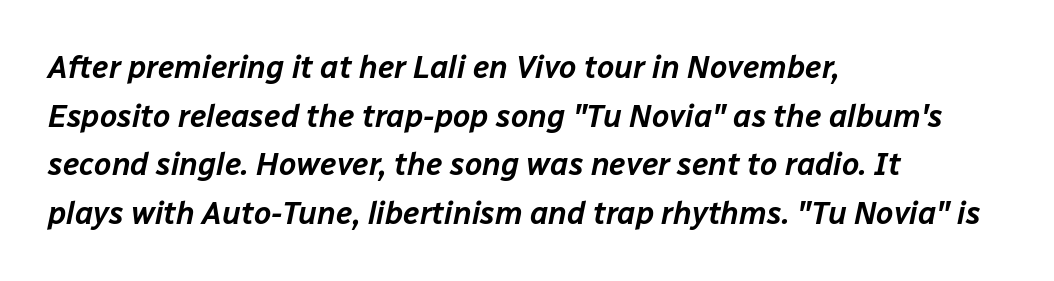
{"italic": "yes", "lean": "right", "slant_degrees": 12, "width": "normal", "stroke_contrast": "low", "x_height": "medium", "monospaced": "no", "underline": "no", "align": "left", "line_spacing": "normal", "line_spacing_ratio": 1.57, "letter_spacing": "normal", "letter_spacing_em": 0.0, "glyph_px": 31}
